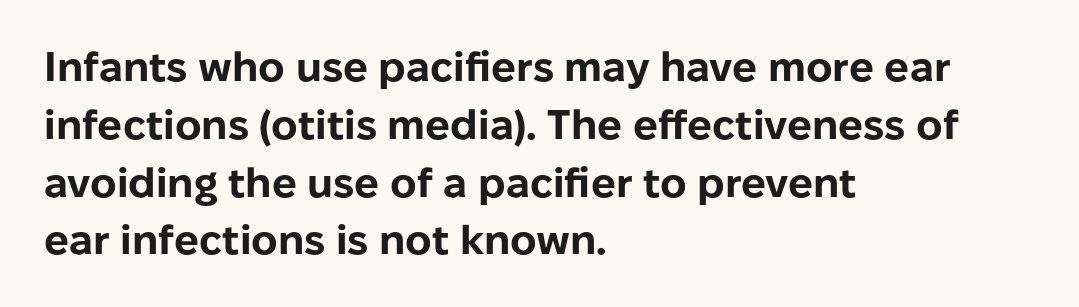
The image shows 41 px bold sans-serif type, upright; set left-aligned, normal line spacing (1.41x), normal letter spacing, not underlined; low stroke contrast and a medium x-height.
